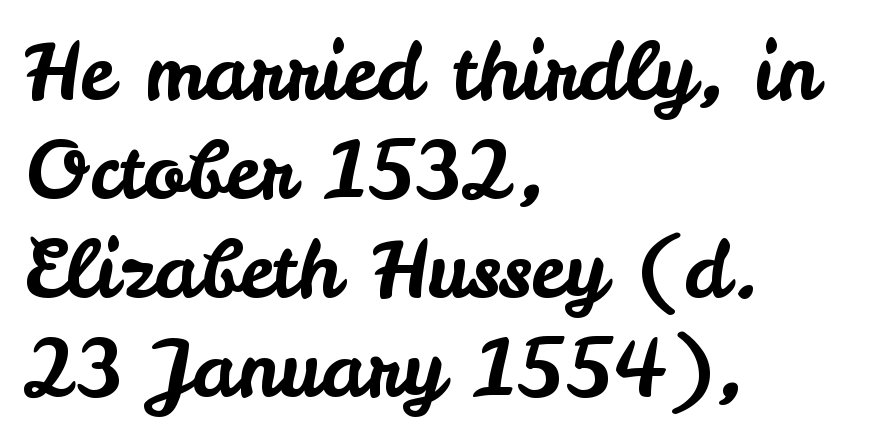
The image shows 78 px sans-serif type; set left-aligned, normal line spacing (1.27x), normal letter spacing, not underlined; low stroke contrast and a small x-height.
